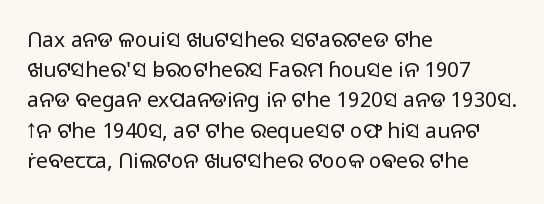
{"italic": "no", "bold": "no", "underline": "no", "align": "left", "line_spacing": "normal", "line_spacing_ratio": 1.44, "letter_spacing": "normal", "letter_spacing_em": 0.0, "glyph_px": 21}
